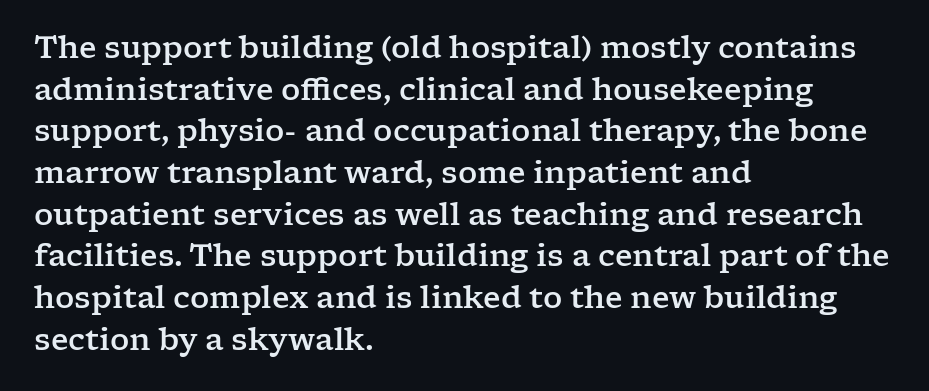
{"serif": "yes", "italic": "no", "width": "wide", "stroke_contrast": "low", "x_height": "medium", "monospaced": "no", "underline": "no", "align": "left", "line_spacing": "normal", "line_spacing_ratio": 1.39, "letter_spacing": "normal", "letter_spacing_em": 0.0, "glyph_px": 30}
